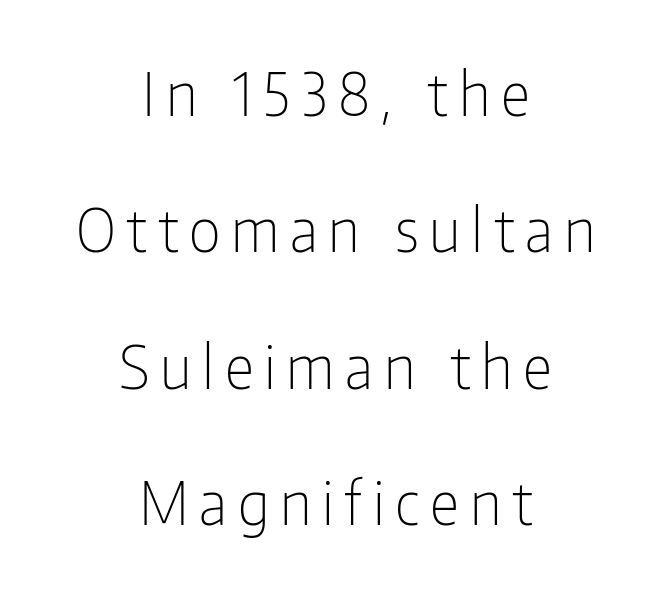
Each letter keeps its own natural width here, so spacing adapts to shape. Compared with a flush-left layout, this one balances lines on the center instead. The lines are spread far apart with generous leading. Weight class: somewhere from thin through regular.
